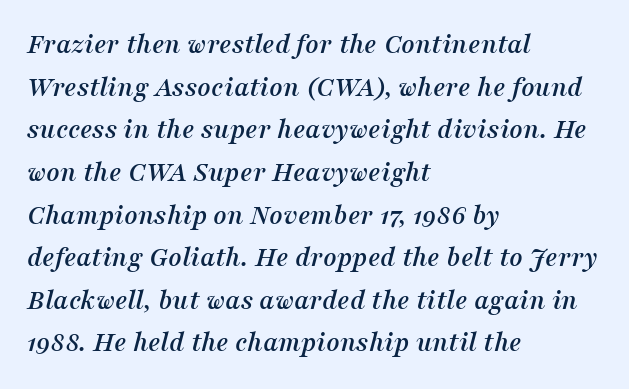
The image shows 29 px serif type, italic (leaning right); set left-aligned, normal line spacing (1.47x), normal letter spacing, not underlined; medium stroke contrast and a medium x-height.
